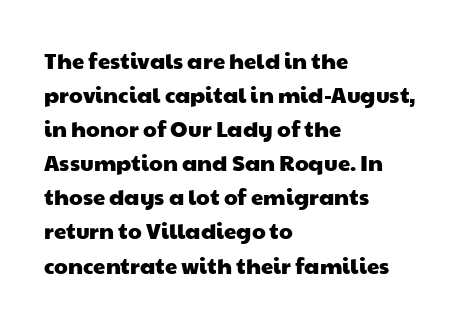
The image shows 22 px text type; set left-aligned, normal line spacing (1.55x), normal letter spacing, not underlined.
